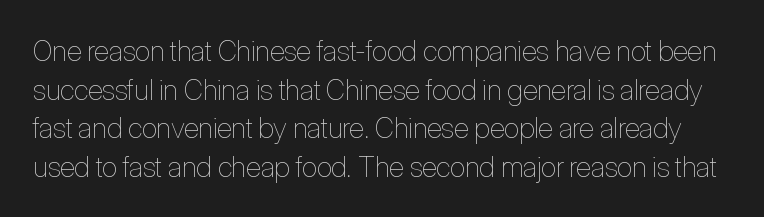
Horizontal bands of white between lines are of average thickness. Unmarked baselines from the first word to the last. Short note: letters normally spaced. The letters stand straight up with perfectly vertical stems. Proportional: the letters do not fall into vertical columns.
